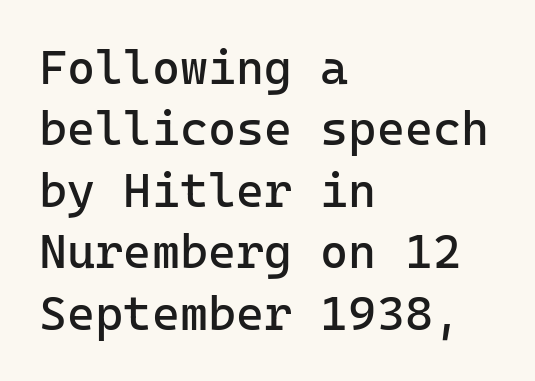
The image shows 48 px regular-weight sans-serif type, upright, monospaced; set left-aligned, normal line spacing (1.28x), normal letter spacing, not underlined; low stroke contrast and a medium x-height.
